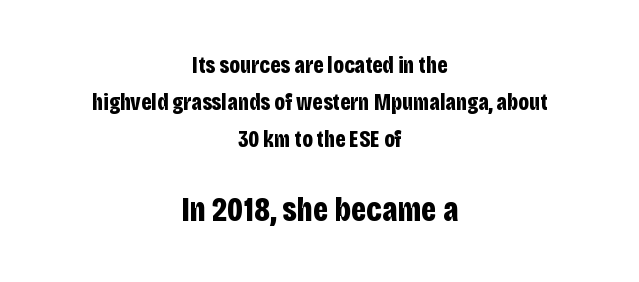
Q: Is the text bold? A: Yes.
Q: Is the text italic (slanted)? A: No, it is upright.
Q: Is the typeface a serif or a sans-serif typeface? A: Sans-serif.
Q: Is the text underlined? A: No.
Q: How is the paragraph aligned? A: Centered.
Q: Is the spacing between letters normal or unusually wide? A: Normal.
Q: Is the spacing between lines tight, normal or loose? A: Normal.
Q: Which block of text is set in a larger size, the first (top) or the second (bottom)? A: The second (bottom) one.
Q: Width (condensed, normal, or wide)? A: Condensed.
Q: Stroke contrast? A: Low.
Q: x-height? A: Large.
Q: Monospaced? A: No.
